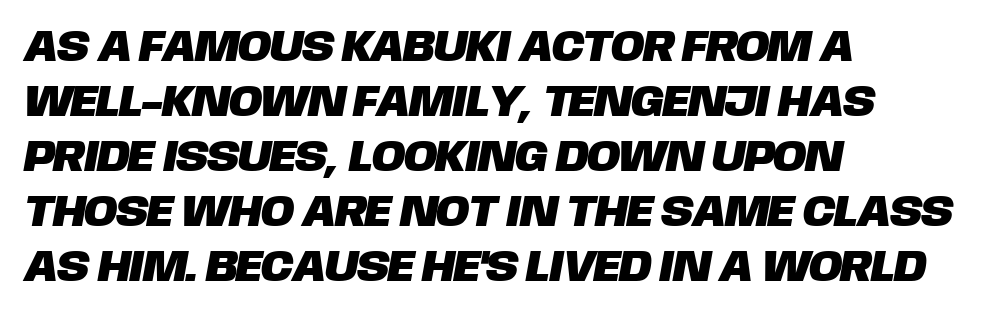
Proportional: the letters do not fall into vertical columns. Nobody touched the tracking dial on this one. The glyphs in this specimen are sans serif. The passage is arranged the way most books set body copy — flush left.
